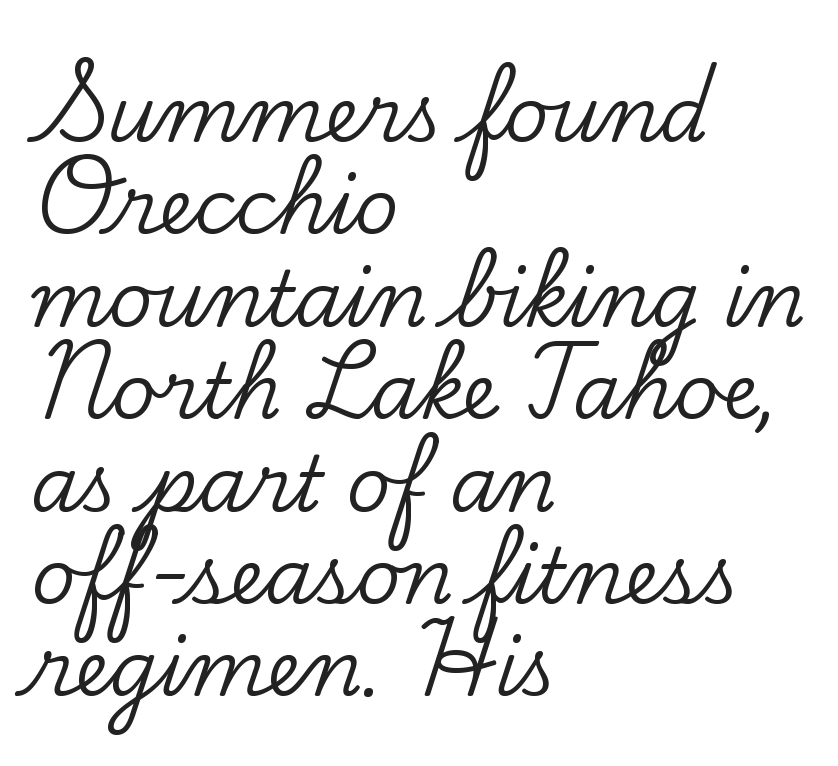
The space directly below the letters is spotless. Inter-character spacing is left at the font's built-in metrics. Horizontal alignment here is leftward, the default for most running prose.
